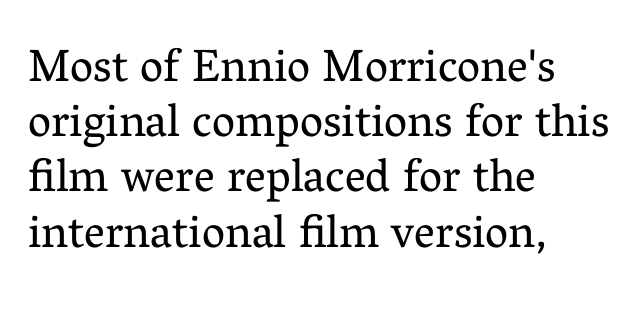
Q: Is the text bold? A: No.
Q: Is the text italic (slanted)? A: No, it is upright.
Q: Is the typeface a serif or a sans-serif typeface? A: Serif.
Q: Is the text underlined? A: No.
Q: How is the paragraph aligned? A: Left-aligned.
Q: Is the spacing between letters normal or unusually wide? A: Normal.
Q: Width (condensed, normal, or wide)? A: Normal.
Q: Stroke contrast? A: Medium.
Q: x-height? A: Medium.
Q: Monospaced? A: No.
